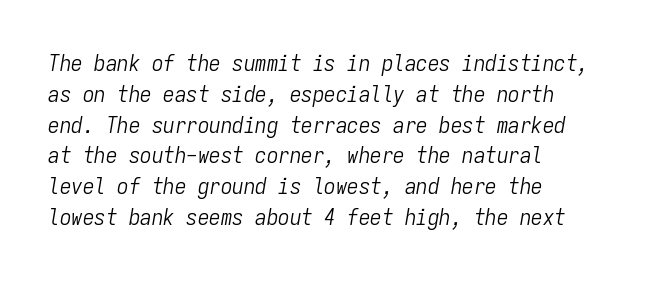
The image shows 23 px text type, italic (leaning right); set left-aligned, normal line spacing (1.34x), normal letter spacing, not underlined.
